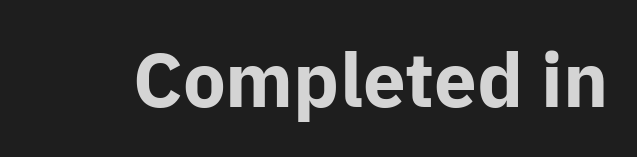
Honestly, there is no underline to notice here at all. You could not count columns in this text — the font is proportionally spaced. The typography opts for an upright posture over an oblique one. A full-strength bold gives these letters their thick strokes.
